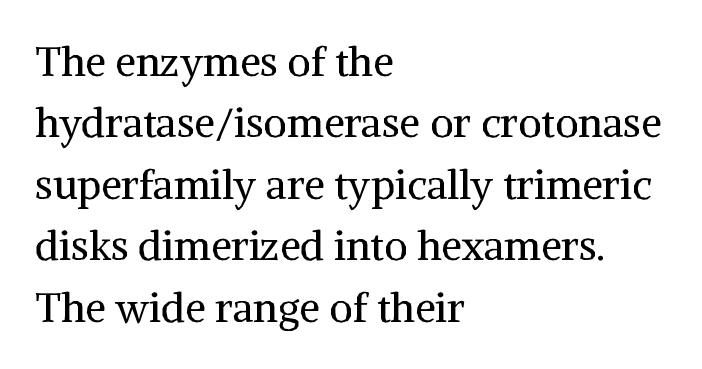
The image shows 41 px regular-weight serif type, upright; set left-aligned, normal line spacing (1.5x), normal letter spacing, not underlined; medium stroke contrast and a medium x-height.
